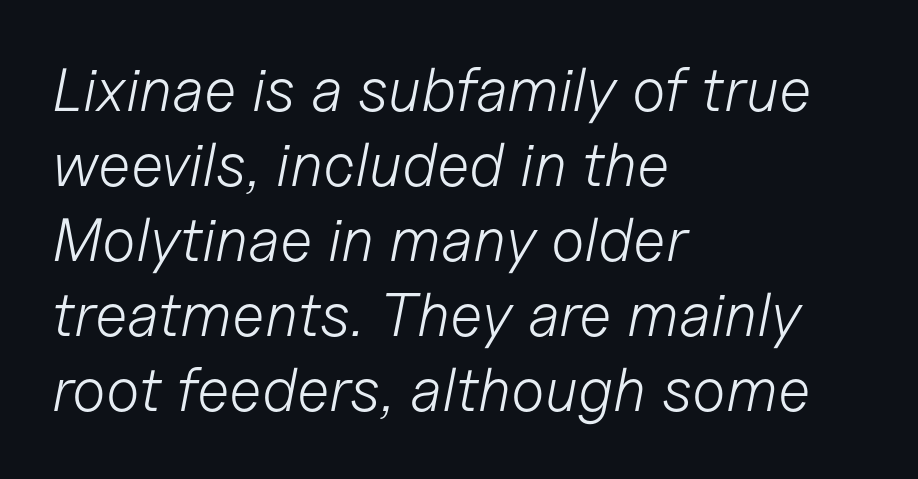
{"italic": "yes", "lean": "right", "slant_degrees": 11, "bold": "no", "weight": "light", "width": "normal", "stroke_contrast": "low", "x_height": "medium", "monospaced": "no", "underline": "no", "align": "left", "line_spacing_ratio": 1.23, "letter_spacing": "normal", "letter_spacing_em": 0.0, "glyph_px": 61}
